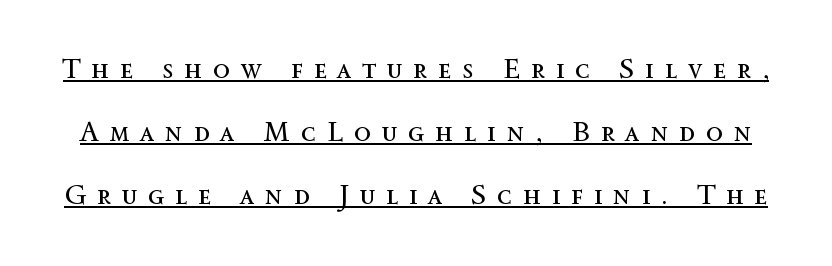
{"italic": "no", "bold": "no", "weight": "regular", "width": "normal", "x_height": "medium", "monospaced": "no", "underline": "yes", "line_spacing": "loose", "line_spacing_ratio": 2.25, "letter_spacing": "wide", "letter_spacing_em": 0.39, "glyph_px": 28}
